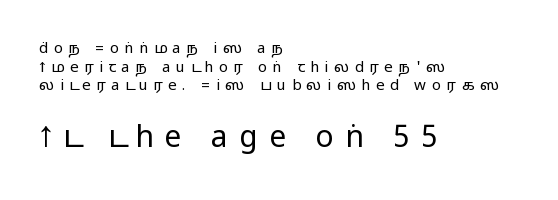
The image shows 30 px wide sans-serif type, upright; set left-aligned, normal line spacing (1.25x), unusually wide letter spacing (+0.37 em), not underlined; the second (bottom) block is 2.0x larger; medium stroke contrast.
